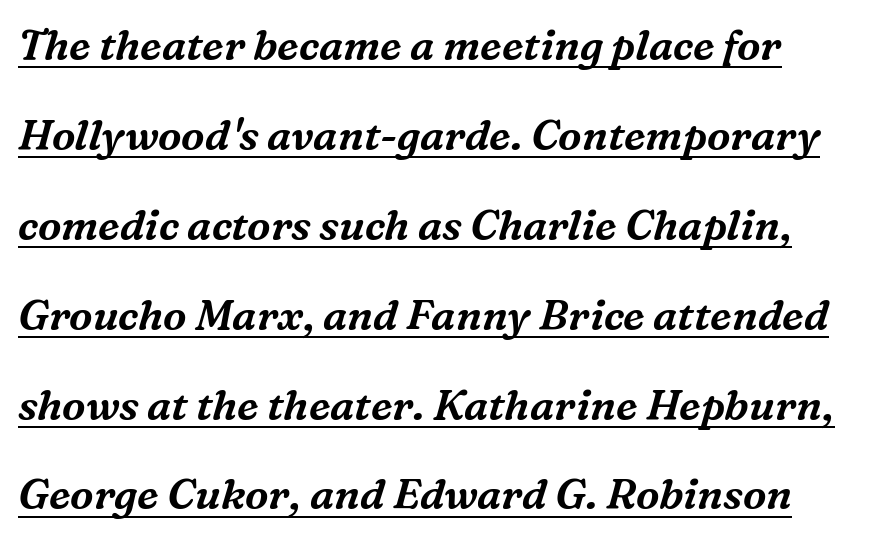
Q: Is the text italic (slanted)? A: Yes, it leans right by about 16 degrees.
Q: Is the typeface a serif or a sans-serif typeface? A: Serif.
Q: Is the text underlined? A: Yes.
Q: Is the spacing between letters normal or unusually wide? A: Normal.
Q: Is the spacing between lines tight, normal or loose? A: Loose.
Q: Width (condensed, normal, or wide)? A: Normal.
Q: Stroke contrast? A: Medium.
Q: x-height? A: Medium.
Q: Monospaced? A: No.
